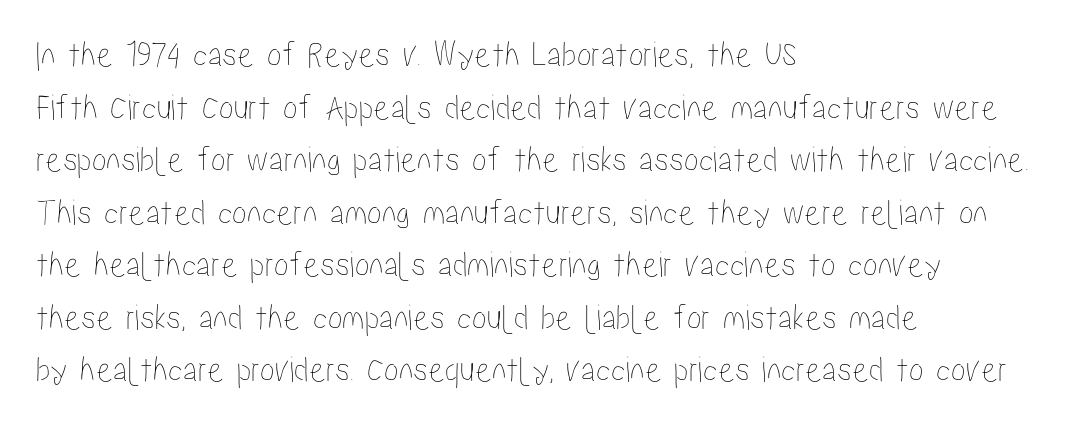
No extra tracking has been applied to these lines. If you drew a line through each stem, it would be perfectly vertical. These lines are rendered in a variable-pitch font. The leading is moderate, giving the passage an even texture. Type without underlining.
